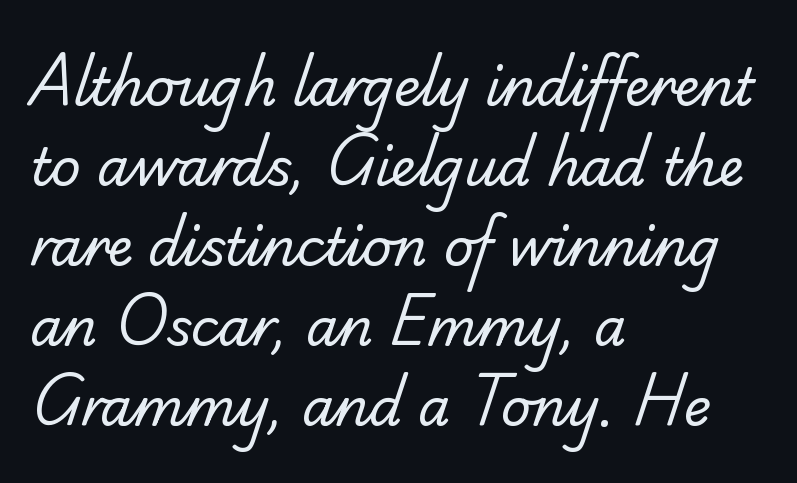
{"serif": "yes", "bold": "no", "weight": "regular", "width": "normal", "stroke_contrast": "low", "x_height": "small", "monospaced": "no", "underline": "no", "align": "left", "line_spacing": "normal", "line_spacing_ratio": 1.54, "letter_spacing": "normal", "letter_spacing_em": 0.0, "glyph_px": 52}
